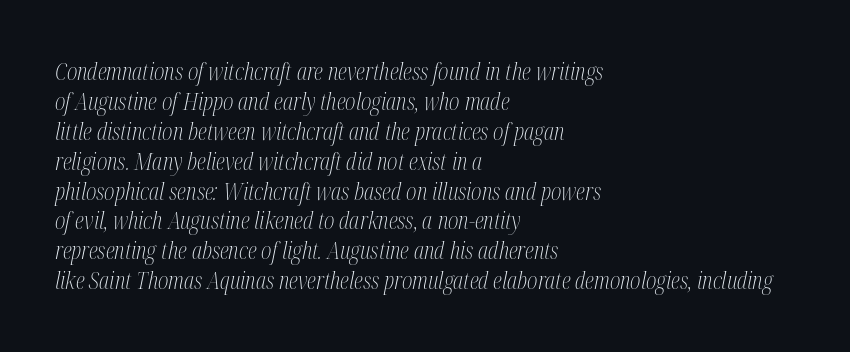
{"italic": "yes", "lean": "right", "slant_degrees": 12, "bold": "no", "underline": "no", "align": "left", "line_spacing": "normal", "line_spacing_ratio": 1.3, "letter_spacing": "normal", "letter_spacing_em": 0.0, "glyph_px": 23}
